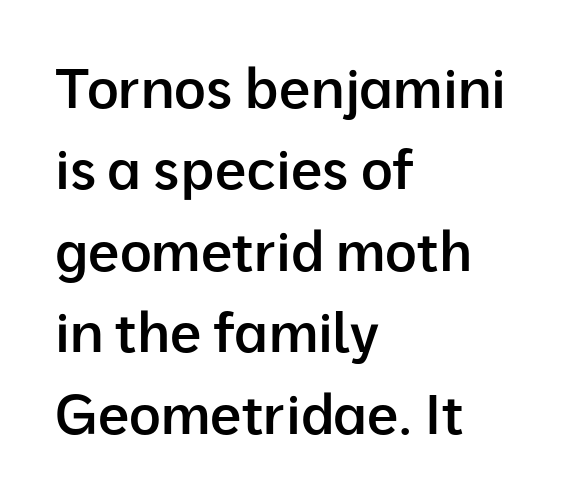
Q: Is the text bold? A: Semi-bold.
Q: Is the text italic (slanted)? A: No, it is upright.
Q: Is the typeface a serif or a sans-serif typeface? A: Sans-serif.
Q: Is the text underlined? A: No.
Q: How is the paragraph aligned? A: Left-aligned.
Q: Is the spacing between letters normal or unusually wide? A: Normal.
Q: Is the spacing between lines tight, normal or loose? A: Normal.
Q: Width (condensed, normal, or wide)? A: Normal.
Q: Stroke contrast? A: Low.
Q: x-height? A: Medium.
Q: Monospaced? A: No.
